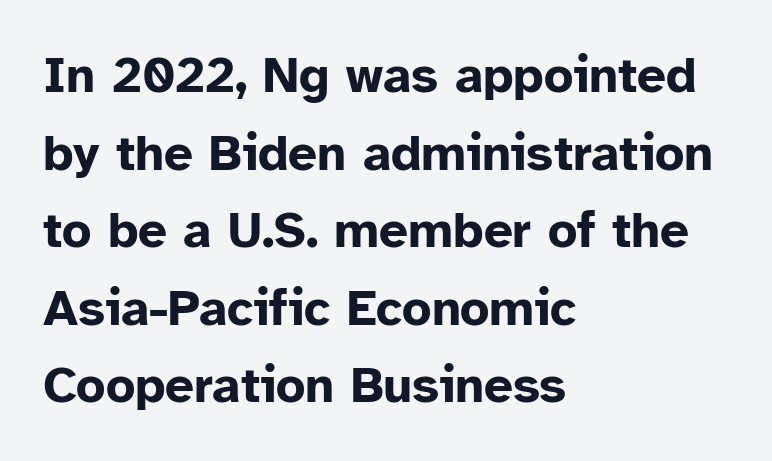
Q: Is the text bold? A: Yes.
Q: Is the text italic (slanted)? A: No, it is upright.
Q: Is the typeface a serif or a sans-serif typeface? A: Sans-serif.
Q: Is the text underlined? A: No.
Q: How is the paragraph aligned? A: Left-aligned.
Q: Is the spacing between letters normal or unusually wide? A: Normal.
Q: Is the spacing between lines tight, normal or loose? A: Normal.
Q: Width (condensed, normal, or wide)? A: Normal.
Q: Stroke contrast? A: Low.
Q: x-height? A: Medium.
Q: Monospaced? A: No.
